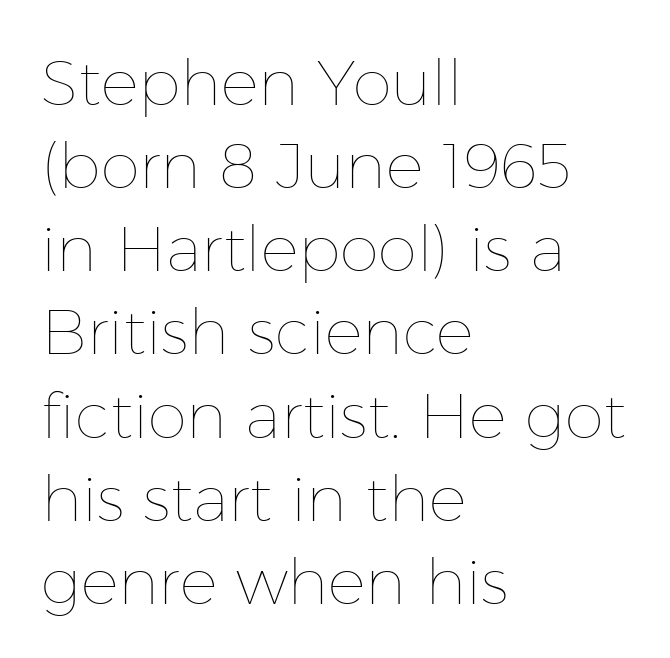
Q: Is the text bold? A: No.
Q: Is the text italic (slanted)? A: No, it is upright.
Q: Is the text underlined? A: No.
Q: How is the paragraph aligned? A: Left-aligned.
Q: Is the spacing between letters normal or unusually wide? A: Normal.
Q: Is the spacing between lines tight, normal or loose? A: Normal.
Q: Width (condensed, normal, or wide)? A: Normal.
Q: Stroke contrast? A: Low.
Q: x-height? A: Medium.
Q: Monospaced? A: No.
